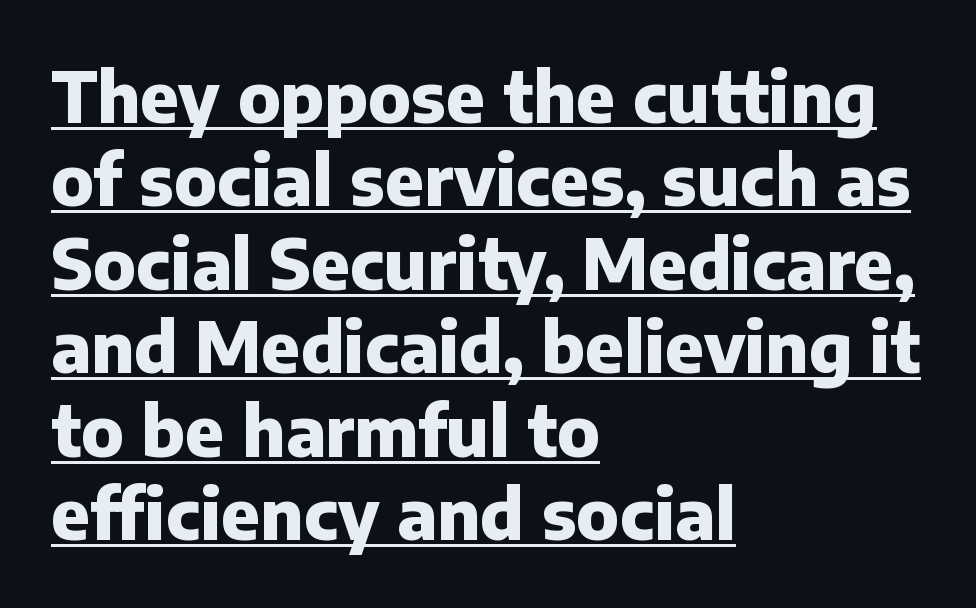
{"serif": "no", "italic": "no", "bold": "yes", "weight": "heavy", "width": "normal", "stroke_contrast": "low", "x_height": "medium", "monospaced": "no", "underline": "yes", "align": "left", "line_spacing_ratio": 1.21, "letter_spacing": "normal", "letter_spacing_em": 0.0, "glyph_px": 69}
